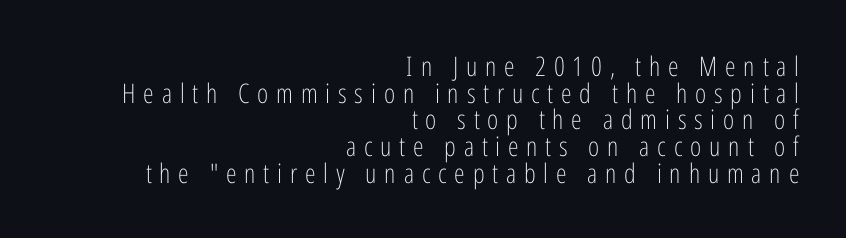
The image shows 27 px text type, upright; set right-aligned, tight line spacing (0.99x), unusually wide letter spacing (+0.29 em), not underlined.
